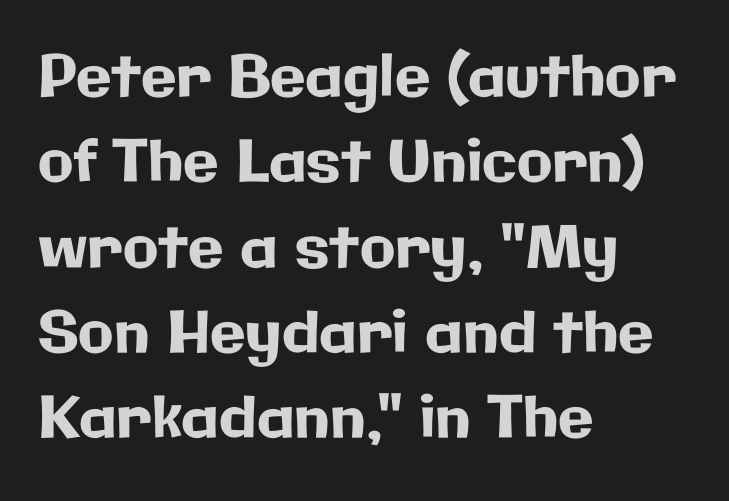
The image shows 58 px sans-serif type, upright; set left-aligned, normal line spacing (1.47x), normal letter spacing, not underlined; low stroke contrast and a medium x-height.
